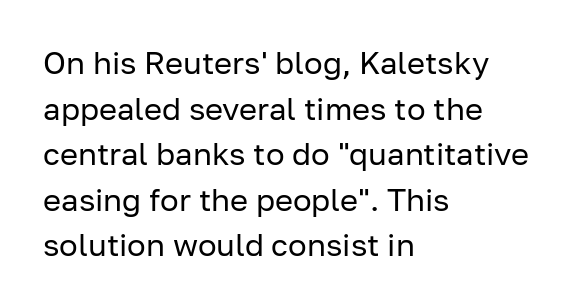
{"serif": "no", "italic": "no", "bold": "no", "weight": "regular", "width": "normal", "stroke_contrast": "low", "x_height": "medium", "monospaced": "no", "underline": "no", "align": "left", "line_spacing": "normal", "line_spacing_ratio": 1.47, "letter_spacing": "normal", "letter_spacing_em": 0.0, "glyph_px": 31}
